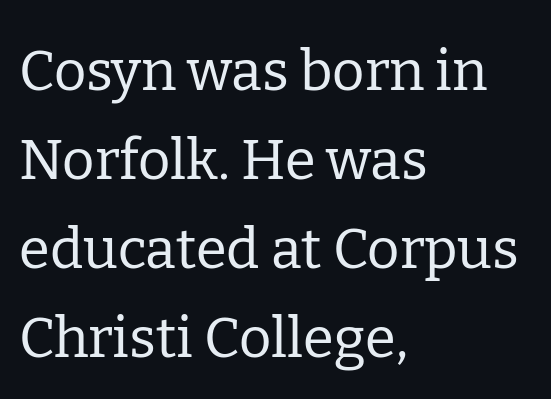
Q: Is the text bold? A: No.
Q: Is the text italic (slanted)? A: No, it is upright.
Q: Is the typeface a serif or a sans-serif typeface? A: Serif.
Q: Is the text underlined? A: No.
Q: How is the paragraph aligned? A: Left-aligned.
Q: Is the spacing between letters normal or unusually wide? A: Normal.
Q: Is the spacing between lines tight, normal or loose? A: Normal.
Q: Width (condensed, normal, or wide)? A: Normal.
Q: Stroke contrast? A: Low.
Q: x-height? A: Medium.
Q: Monospaced? A: No.
